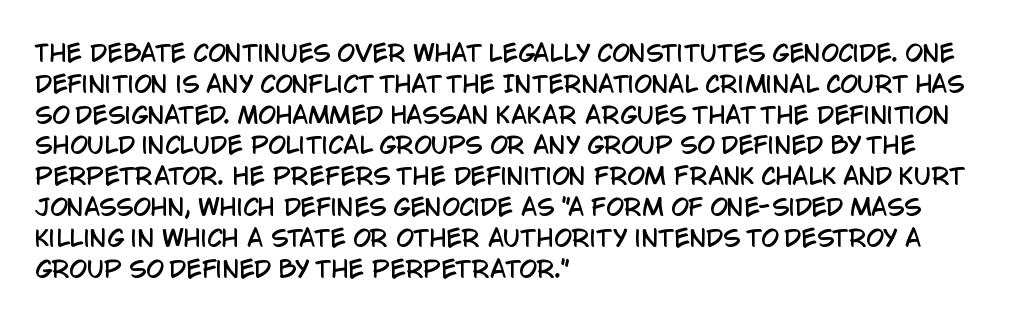
Q: Is the text italic (slanted)? A: No, it is upright.
Q: Is the text underlined? A: No.
Q: How is the paragraph aligned? A: Left-aligned.
Q: Is the spacing between letters normal or unusually wide? A: Normal.
Q: Is the spacing between lines tight, normal or loose? A: Normal.
